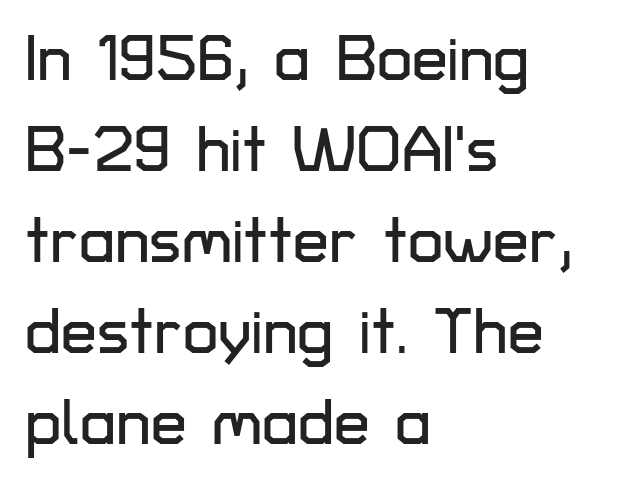
The image shows 64 px sans-serif type, upright; set left-aligned, normal line spacing (1.42x), normal letter spacing, not underlined; low stroke contrast and a medium x-height.
